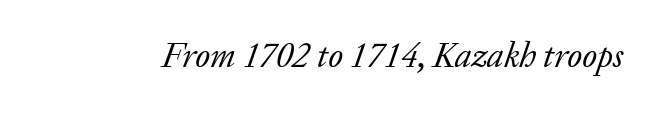
Q: Is the text bold? A: No.
Q: Is the text italic (slanted)? A: Yes, it leans right by about 20 degrees.
Q: Is the typeface a serif or a sans-serif typeface? A: Serif.
Q: Is the text underlined? A: No.
Q: Is the spacing between letters normal or unusually wide? A: Normal.
Q: Width (condensed, normal, or wide)? A: Normal.
Q: Stroke contrast? A: Low.
Q: x-height? A: Medium.
Q: Monospaced? A: No.
